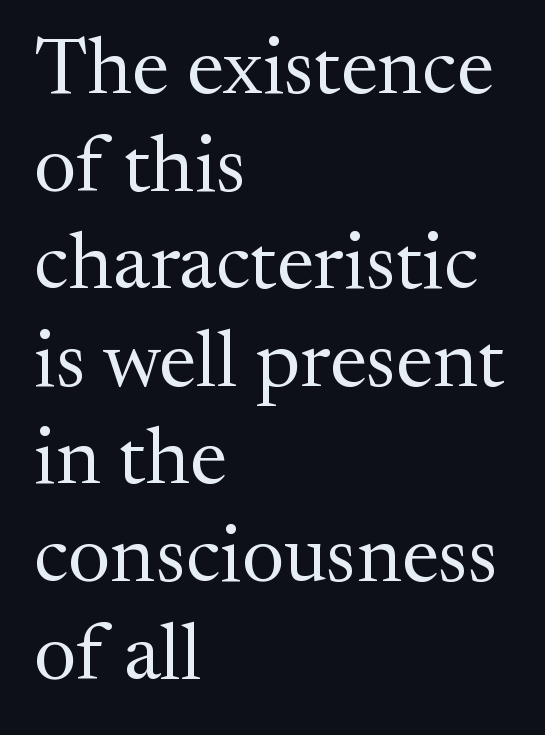
{"serif": "yes", "italic": "no", "bold": "no", "weight": "regular", "width": "normal", "stroke_contrast": "medium", "x_height": "medium", "monospaced": "no", "underline": "no", "align": "left", "line_spacing_ratio": 1.22, "letter_spacing": "normal", "letter_spacing_em": 0.0, "glyph_px": 80}
